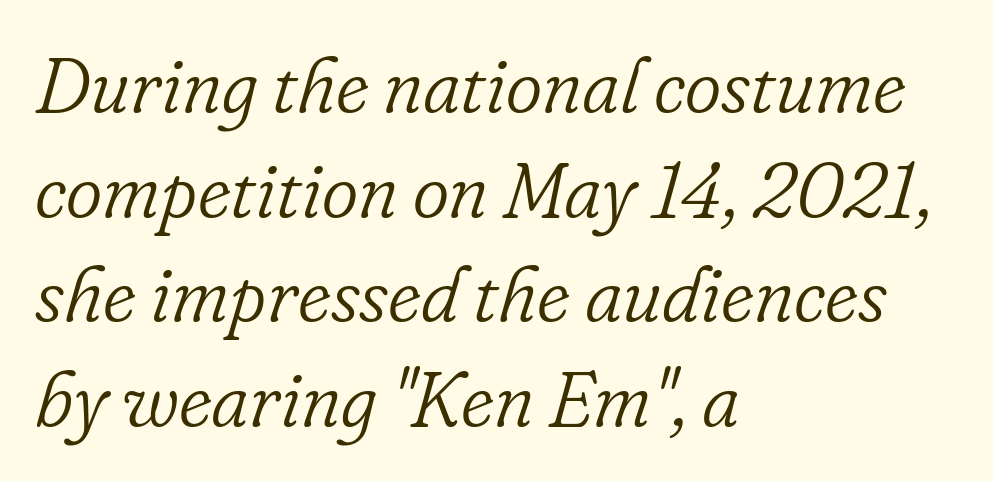
{"serif": "yes", "italic": "yes", "lean": "right", "slant_degrees": 16, "bold": "no", "weight": "light", "width": "normal", "stroke_contrast": "low", "x_height": "small", "monospaced": "no", "underline": "no", "align": "left", "line_spacing": "normal", "line_spacing_ratio": 1.34, "letter_spacing": "normal", "letter_spacing_em": 0.0, "glyph_px": 78}
